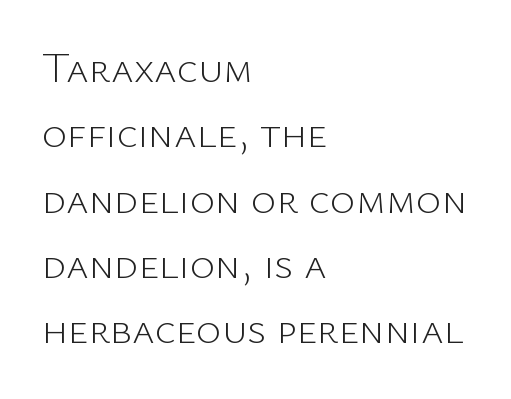
The image shows 43 px light sans-serif type, upright; set left-aligned, normal line spacing (1.52x), normal letter spacing, not underlined; low stroke contrast and a medium x-height.
